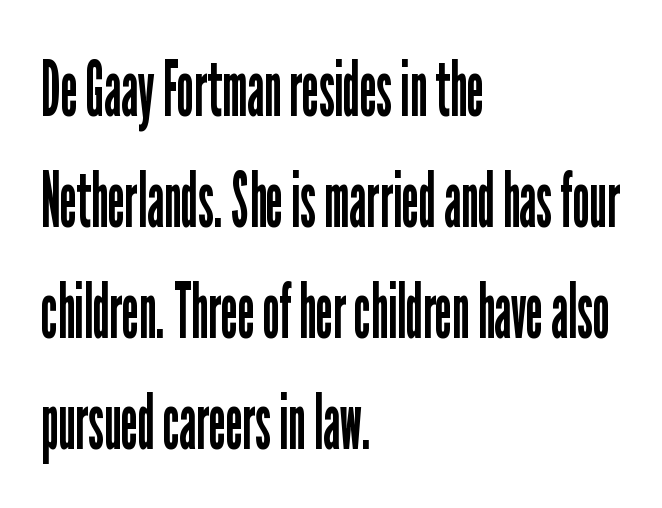
Looks like regular typesetting: each glyph gets only the width it needs. A light-to-regular cut is what we see here. Line spacing here is normal. Every stem runs plumb, perpendicular to the baseline.
